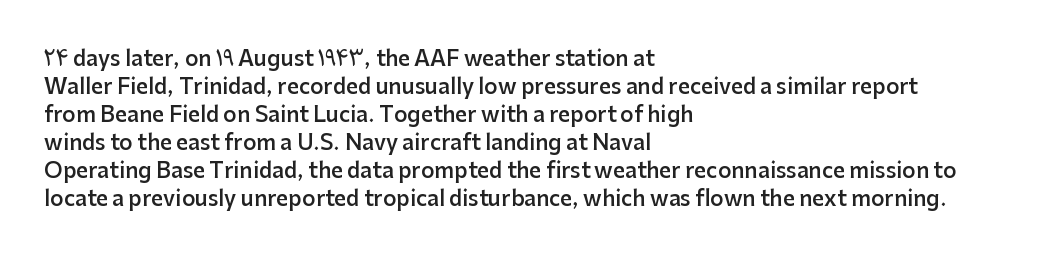
The image shows 21 px text type, upright; set left-aligned, normal line spacing (1.33x), normal letter spacing, not underlined.
